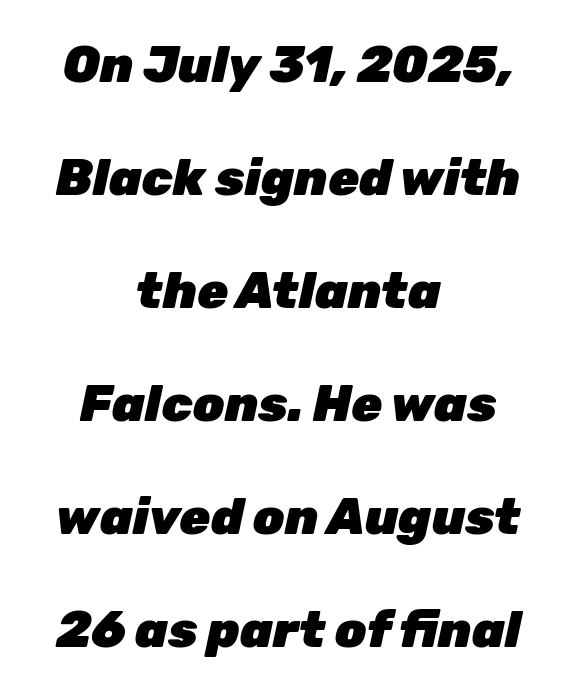
{"italic": "yes", "lean": "right", "slant_degrees": 12, "bold": "yes", "weight": "heavy", "width": "normal", "stroke_contrast": "low", "x_height": "medium", "monospaced": "no", "underline": "no", "align": "center", "line_spacing": "loose", "line_spacing_ratio": 2.26, "letter_spacing": "normal", "letter_spacing_em": 0.0, "glyph_px": 50}
